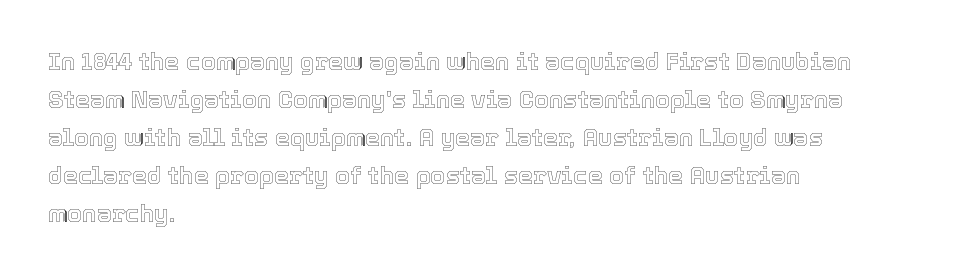
{"italic": "no", "underline": "no", "align": "left", "line_spacing": "normal", "line_spacing_ratio": 1.58, "letter_spacing": "normal", "letter_spacing_em": 0.0, "glyph_px": 24}
